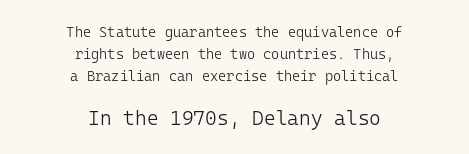
Q: Is the text bold? A: No.
Q: Is the text italic (slanted)? A: No, it is upright.
Q: Is the text underlined? A: No.
Q: How is the paragraph aligned? A: Centered.
Q: Is the spacing between letters normal or unusually wide? A: Normal.
Q: Is the spacing between lines tight, normal or loose? A: Normal.
Q: Which block of text is set in a larger size, the first (top) or the second (bottom)? A: The second (bottom) one.
